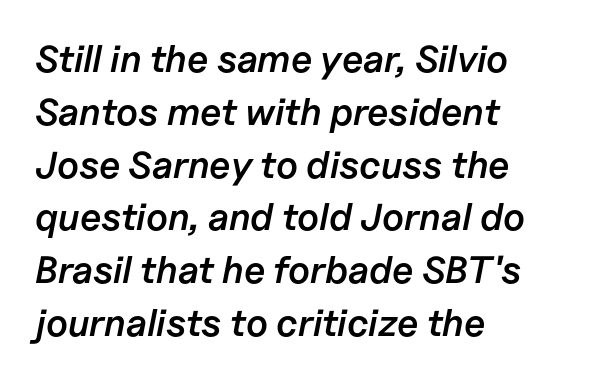
{"italic": "yes", "lean": "right", "slant_degrees": 11, "bold": "semi", "weight": "semibold", "width": "normal", "stroke_contrast": "low", "x_height": "medium", "monospaced": "no", "underline": "no", "align": "left", "line_spacing": "normal", "line_spacing_ratio": 1.39, "letter_spacing": "normal", "letter_spacing_em": 0.0, "glyph_px": 38}
